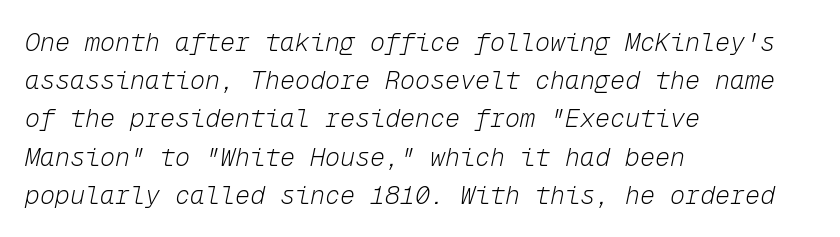
The baseline area is clear. Observe the lean: these are italic letterforms. Standard letterfit; no display-style spreading of the glyphs. Reading down the column, the eye jumps a familiar distance to each next line.
